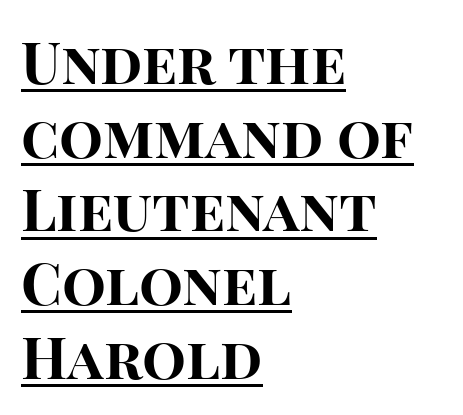
{"serif": "no", "italic": "no", "bold": "yes", "weight": "bold", "width": "normal", "stroke_contrast": "high", "x_height": "large", "monospaced": "no", "underline": "yes", "align": "left", "line_spacing": "normal", "line_spacing_ratio": 1.27, "letter_spacing": "normal", "letter_spacing_em": 0.0, "glyph_px": 58}
